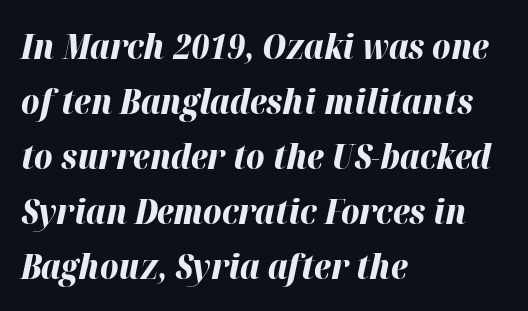
Q: Is the text bold? A: Yes.
Q: Is the text italic (slanted)? A: Yes, it leans right by about 12 degrees.
Q: Is the text underlined? A: No.
Q: How is the paragraph aligned? A: Left-aligned.
Q: Is the spacing between letters normal or unusually wide? A: Normal.
Q: Is the spacing between lines tight, normal or loose? A: Normal.
Q: Width (condensed, normal, or wide)? A: Normal.
Q: Stroke contrast? A: High.
Q: x-height? A: Medium.
Q: Monospaced? A: No.
